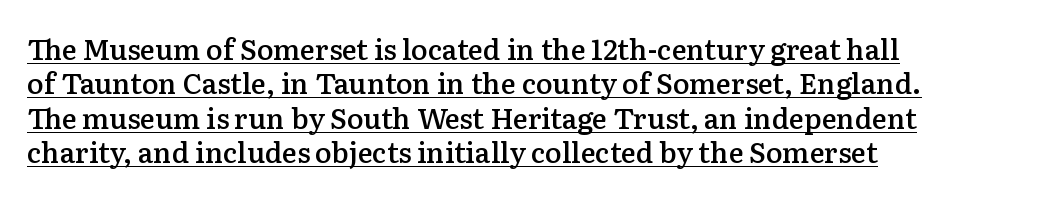
A classic flush-left, rag-right setting is used for this passage. These lines carry some extra weight — a demibold, not a full bold. It's the straight-up-and-down kind of type. This sample has the flowing, uneven cadence of proportional lettering. A typesetter would label this face a serif. Observe the ordinary spacing: letters are neighbours, not strangers.
